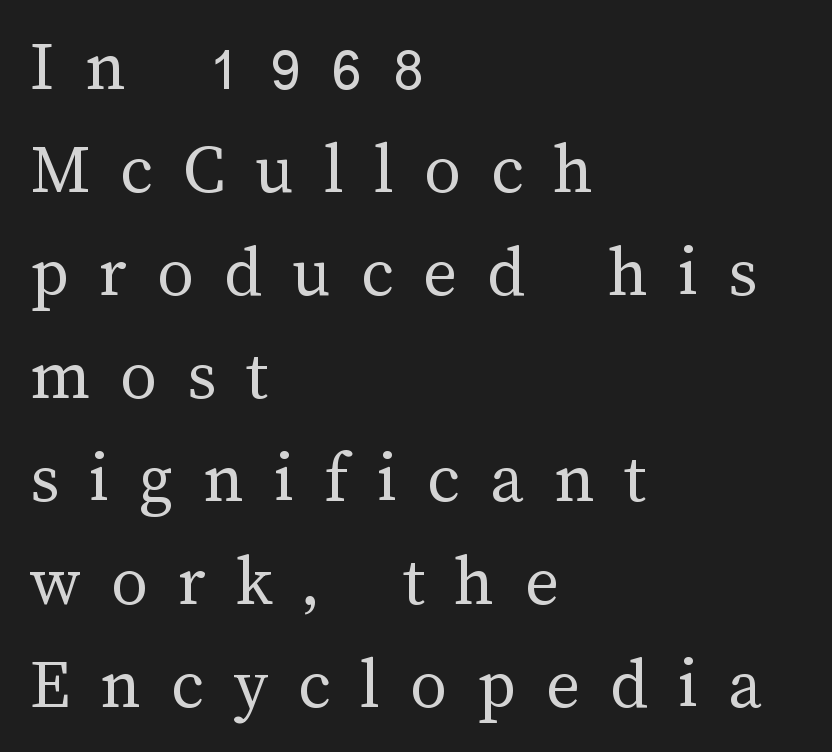
The image shows 73 px regular-weight type, upright; set left-aligned, normal line spacing (1.41x), unusually wide letter spacing (+0.41 em), not underlined; medium stroke contrast and a medium x-height.
